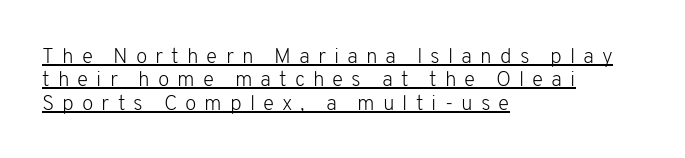
The font's upright variant was chosen for this text. The leading is snug, giving the passage a crowded texture. No chunkiness to these letters — they're not bold. These lines stack with their left ends in a neat column. Someone cranked the tracking dial way up on this one.
